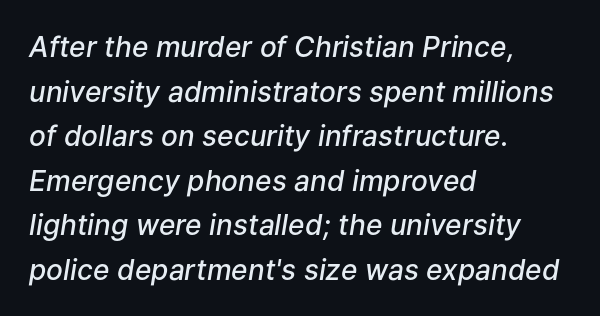
The image shows 28 px semibold type, italic (leaning right); set left-aligned, normal line spacing (1.59x), normal letter spacing, not underlined; low stroke contrast and a medium x-height.
